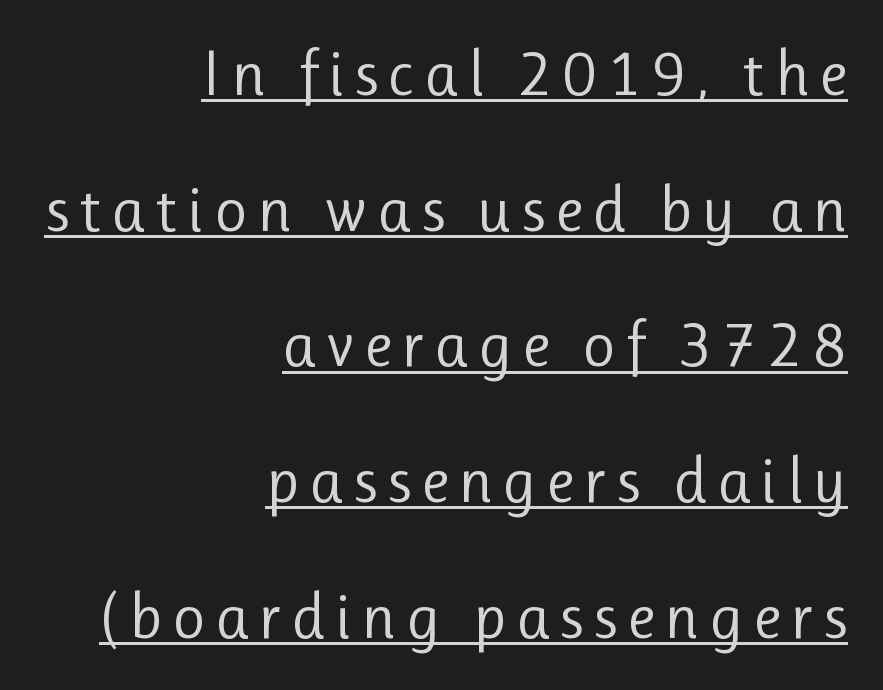
{"serif": "no", "italic": "no", "bold": "no", "weight": "regular", "width": "normal", "stroke_contrast": "low", "x_height": "medium", "monospaced": "no", "underline": "yes", "align": "right", "line_spacing": "loose", "line_spacing_ratio": 2.12, "glyph_px": 64}
